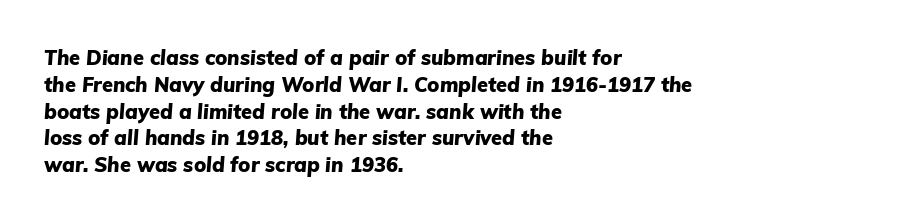
In CSS terms this would be text-align: left. Nothing unusual about the tracking: characters are spaced as the font intends. Stroke thickness is high; the sample reads as a true bold. Notice how descenders clear the ascenders below comfortably — that's standard leading. The glyphs are unaccompanied by any horizontal stroke below them. A typesetter would mark this as italic.
